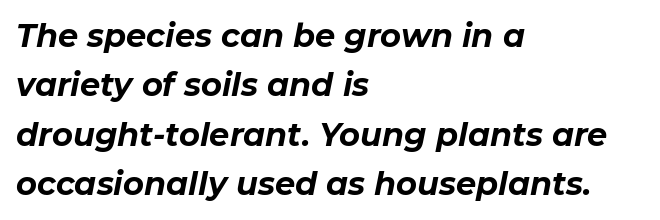
The image shows 32 px bold type, italic (leaning right); set left-aligned, normal line spacing (1.54x), normal letter spacing, not underlined; low stroke contrast and a medium x-height.
